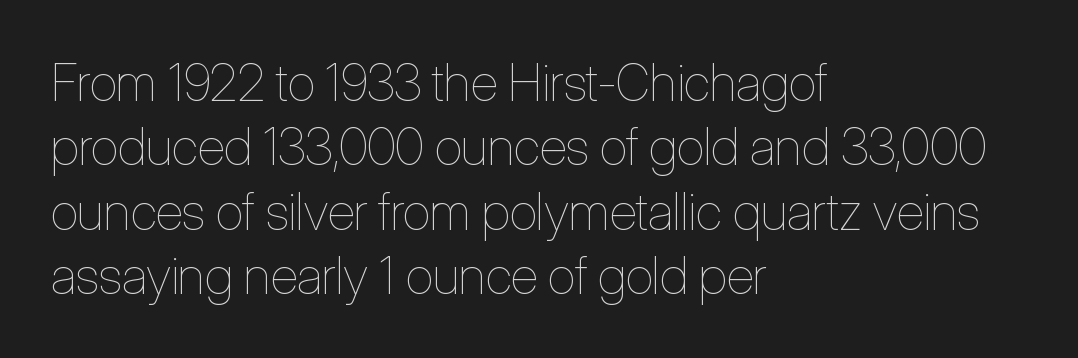
Honestly, the letter spacing is just normal — you wouldn't notice it. Whoever set this chose a conventional vertical rhythm. Spacing verdict: proportional, widths tailored to each character. The space beneath each line is pristine and unruled. Unbolded letterforms with no extra heft. The compositor pushed each line to the left boundary.
